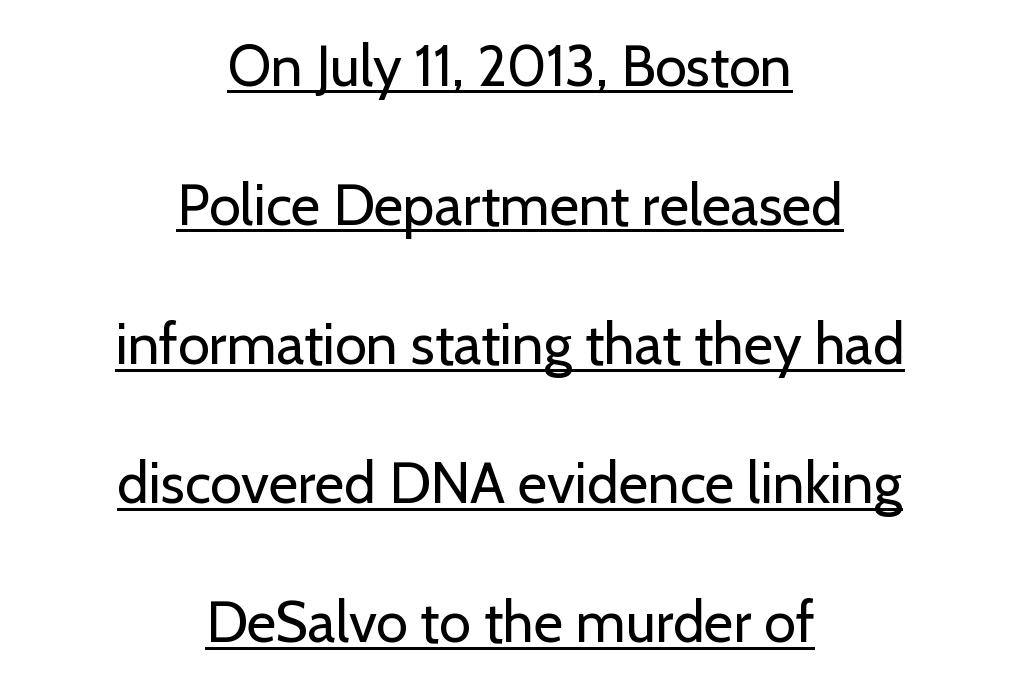
{"serif": "no", "italic": "no", "bold": "no", "weight": "regular", "width": "normal", "stroke_contrast": "low", "x_height": "medium", "monospaced": "no", "underline": "yes", "align": "center", "line_spacing": "loose", "line_spacing_ratio": 2.44, "letter_spacing": "normal", "letter_spacing_em": 0.0, "glyph_px": 57}
